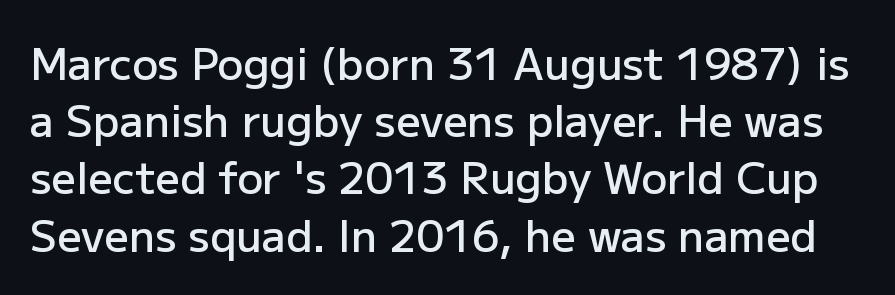
{"serif": "no", "italic": "no", "bold": "semi", "weight": "semibold", "width": "normal", "stroke_contrast": "low", "x_height": "medium", "monospaced": "no", "underline": "no", "line_spacing": "normal", "line_spacing_ratio": 1.33, "letter_spacing": "normal", "letter_spacing_em": 0.0, "glyph_px": 43}
